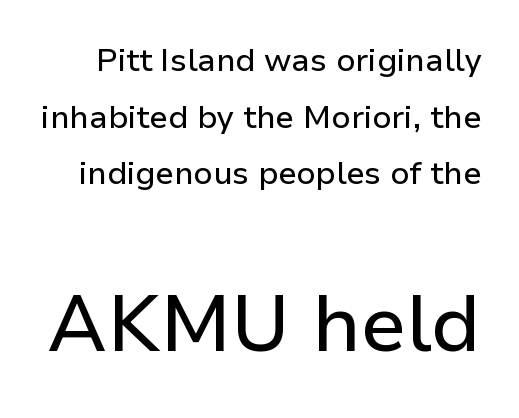
Posture: vertical. The area under the type is left untouched. A typesetter would call this proportional, since set widths differ per character. Standard letterfit; no display-style spreading of the glyphs. This layout puts the modest block above and the oversized block below.
